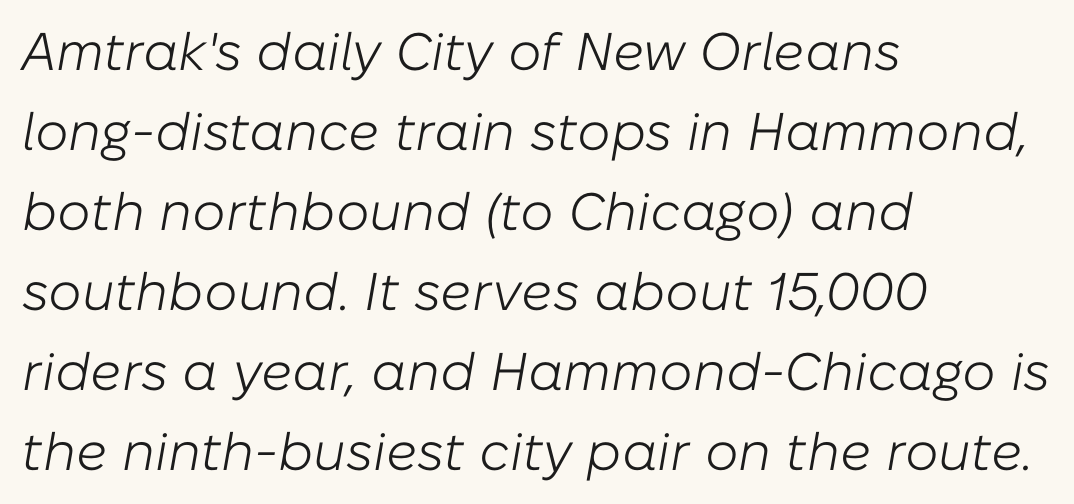
Q: Is the text bold? A: No.
Q: Is the text italic (slanted)? A: Yes, it leans right by about 10 degrees.
Q: Is the text underlined? A: No.
Q: How is the paragraph aligned? A: Left-aligned.
Q: Is the spacing between letters normal or unusually wide? A: Normal.
Q: Is the spacing between lines tight, normal or loose? A: Normal.
Q: Width (condensed, normal, or wide)? A: Normal.
Q: Stroke contrast? A: Low.
Q: x-height? A: Medium.
Q: Monospaced? A: No.
